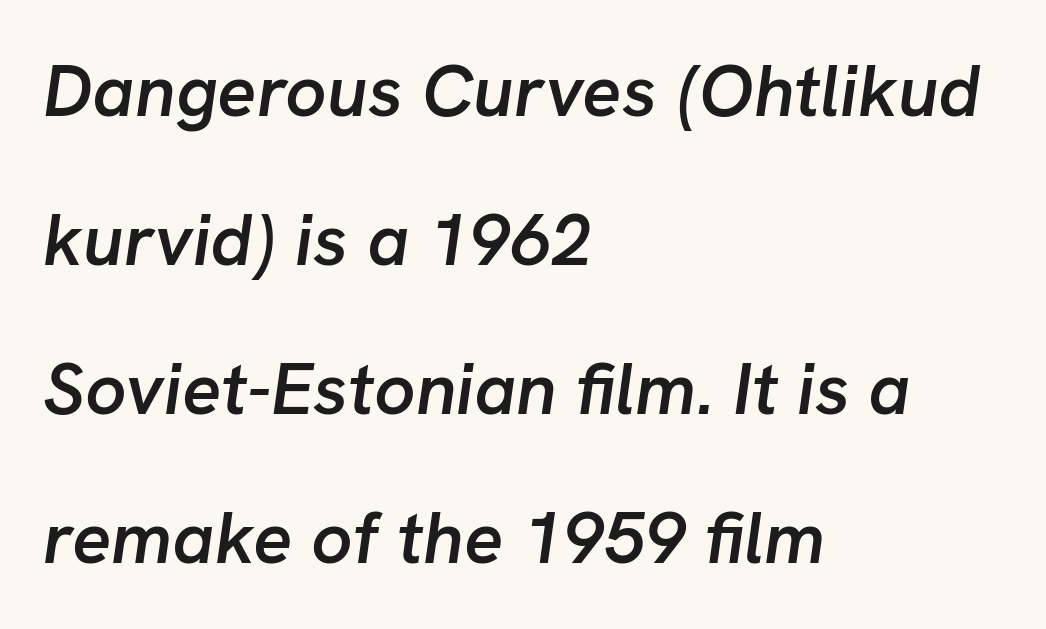
Q: Is the text bold? A: Semi-bold.
Q: Is the text italic (slanted)? A: Yes, it leans right by about 8 degrees.
Q: Is the text underlined? A: No.
Q: How is the paragraph aligned? A: Left-aligned.
Q: Is the spacing between letters normal or unusually wide? A: Normal.
Q: Is the spacing between lines tight, normal or loose? A: Loose.
Q: Width (condensed, normal, or wide)? A: Normal.
Q: Stroke contrast? A: Low.
Q: x-height? A: Medium.
Q: Monospaced? A: No.
